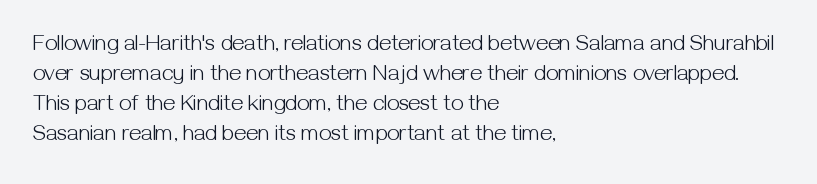
{"italic": "no", "bold": "no", "underline": "no", "align": "left", "line_spacing": "normal", "line_spacing_ratio": 1.36, "letter_spacing": "normal", "letter_spacing_em": 0.0, "glyph_px": 22}
